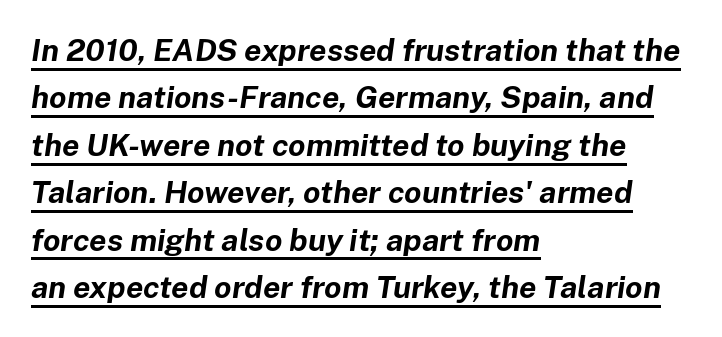
The typesetter has applied underlining to the passage shown. This sample is left-justified, so line endings fall wherever the words run out. Set as a true bold cut, around the 700 mark. Normally led — the rows are evenly, conventionally spaced. The specimen reads as italic at a glance. Varying glyph widths throughout — classic text-font behaviour.
